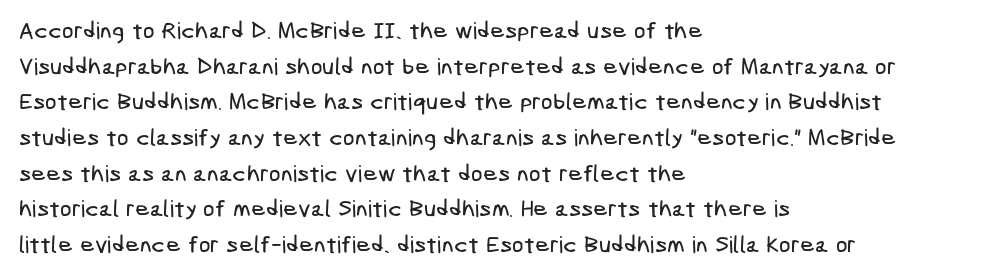
Q: Is the text underlined? A: No.
Q: How is the paragraph aligned? A: Left-aligned.
Q: Is the spacing between letters normal or unusually wide? A: Normal.
Q: Is the spacing between lines tight, normal or loose? A: Normal.
